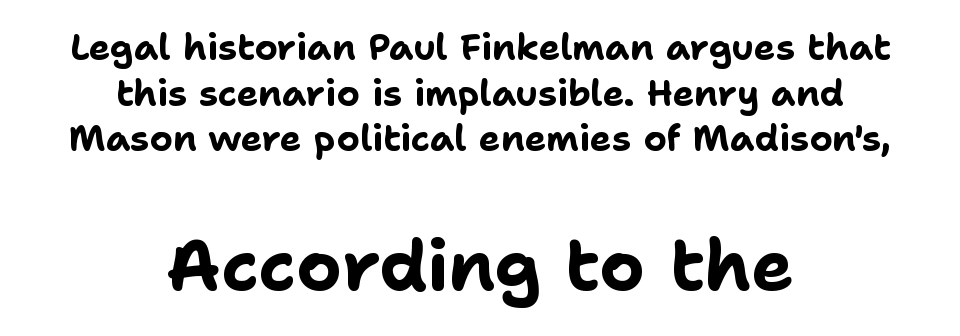
Q: Is the text bold? A: Yes.
Q: Is the text italic (slanted)? A: No, it is upright.
Q: Is the typeface a serif or a sans-serif typeface? A: Sans-serif.
Q: Is the text underlined? A: No.
Q: How is the paragraph aligned? A: Centered.
Q: Is the spacing between letters normal or unusually wide? A: Normal.
Q: Is the spacing between lines tight, normal or loose? A: Normal.
Q: Which block of text is set in a larger size, the first (top) or the second (bottom)? A: The second (bottom) one.
Q: Width (condensed, normal, or wide)? A: Normal.
Q: Stroke contrast? A: Low.
Q: x-height? A: Medium.
Q: Monospaced? A: No.
